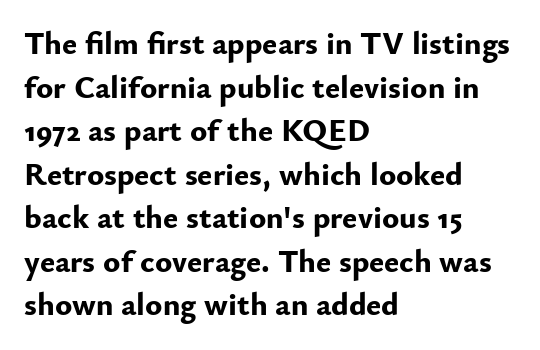
I'd call this a sans setting — the letters go barefoot. Does extra space separate the letters? No, they use regular spacing. Clear beneath every line of the passage. Line beginnings align vertically; line endings do not. Whoever set this chose a conventional vertical rhythm. Weight check: bold — yes, fully.
